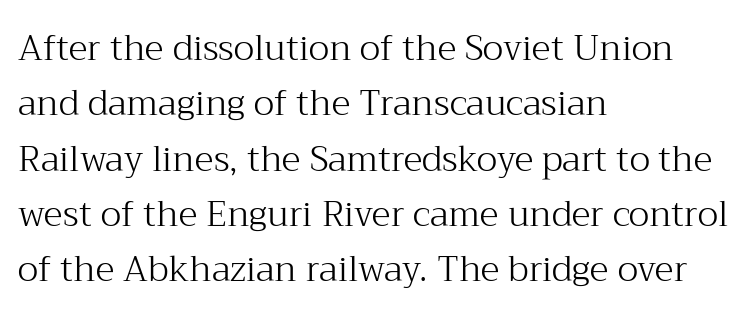
Nobody drew a line under any word here. Proportional: the letters do not fall into vertical columns. How would I describe the line gaps? Plain and ordinary. Glyph-to-glyph distance matches everyday printed text. Teacher's note: observe the even left margin — that is flush-left alignment.
